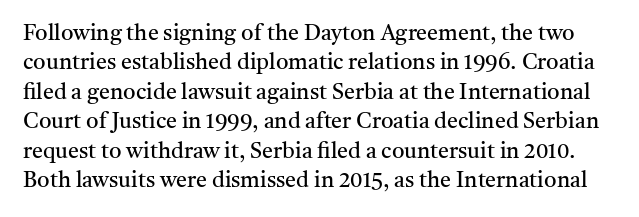
The image shows 22 px text type, upright; set normal line spacing (1.34x), normal letter spacing, not underlined.
